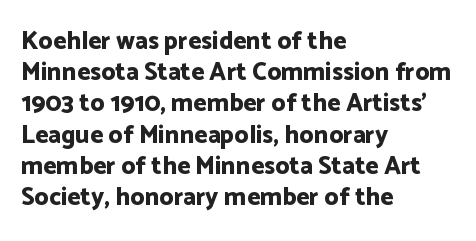
Caption: standard tracking, unaltered. Weight: bold. Line beginnings align vertically; line endings do not. The type sits square on the baseline with zero lean.
